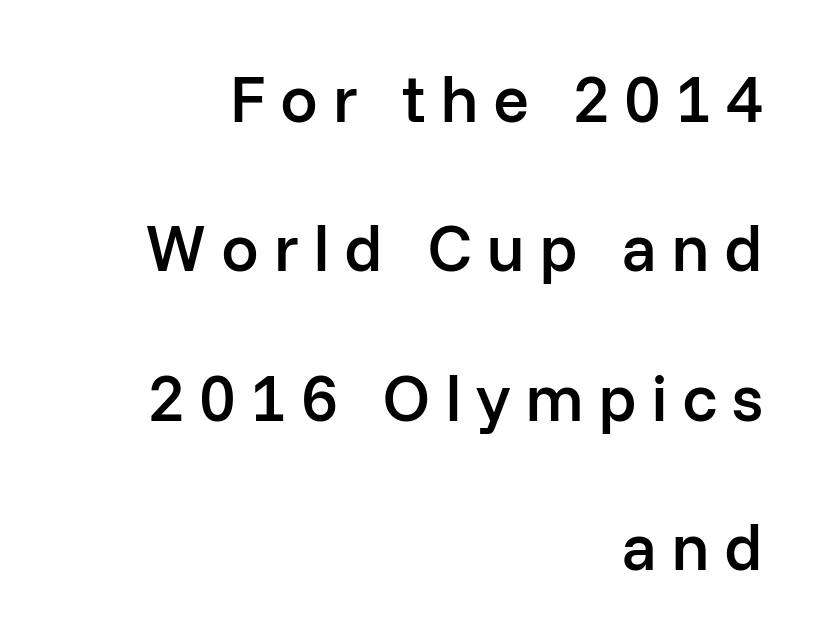
Summary of vertical rhythm: relaxed, with wide interline spacing. Compared with typical body copy, the letter spacing here is much looser. A fair bit of extra ink — the face is semibold, not bold. Designer's note — italics off, roman on. Note: no serifs on the glyphs.
